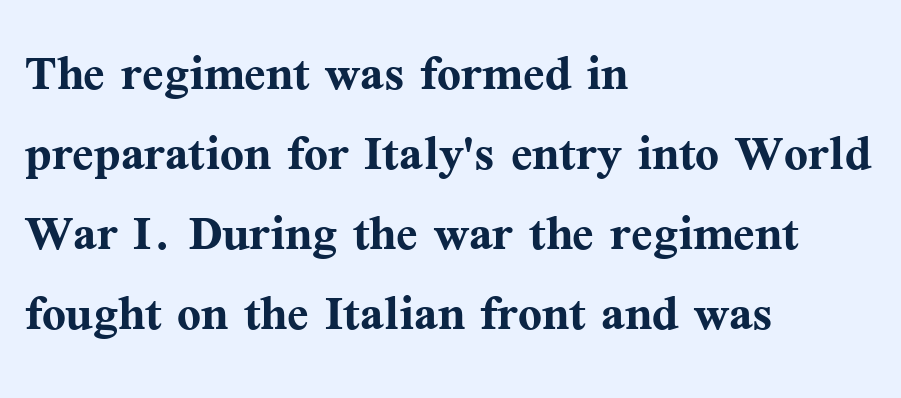
Q: Is the text bold? A: Yes.
Q: Is the text italic (slanted)? A: No, it is upright.
Q: Is the typeface a serif or a sans-serif typeface? A: Serif.
Q: Is the text underlined? A: No.
Q: How is the paragraph aligned? A: Left-aligned.
Q: Is the spacing between letters normal or unusually wide? A: Normal.
Q: Is the spacing between lines tight, normal or loose? A: Normal.
Q: Width (condensed, normal, or wide)? A: Normal.
Q: Stroke contrast? A: Medium.
Q: x-height? A: Medium.
Q: Monospaced? A: No.
